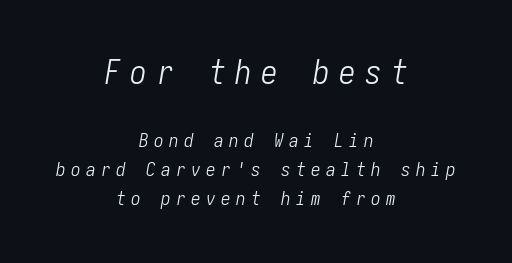
The image shows 33 px light, condensed type, italic (leaning right); set centered, normal line spacing (1.53x), unusually wide letter spacing (+0.29 em), not underlined; the first (top) block is 1.74x larger; low stroke contrast and a medium x-height.
